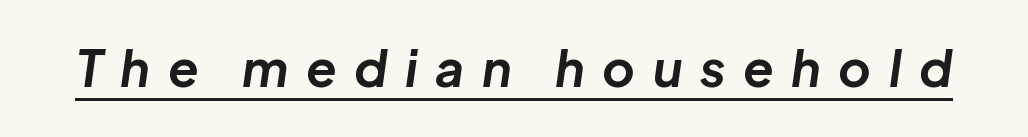
The image shows 50 px bold type, italic (leaning right); set unusually wide letter spacing (+0.35 em), underlined; low stroke contrast and a medium x-height.
